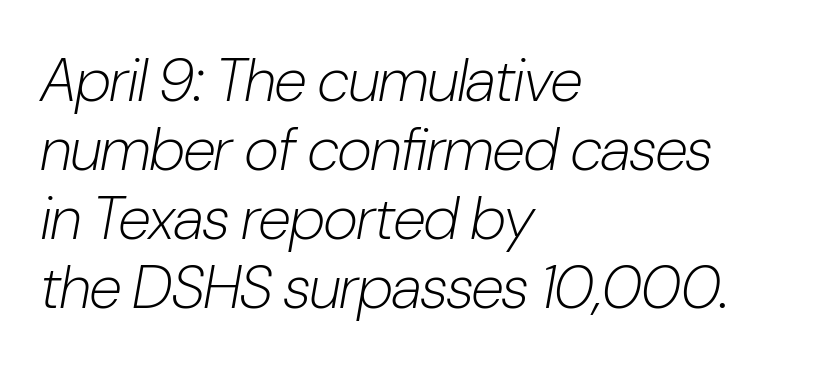
The image shows 60 px light, condensed type, italic (leaning right); set left-aligned, tight line spacing (1.15x), normal letter spacing, not underlined; low stroke contrast and a medium x-height.
